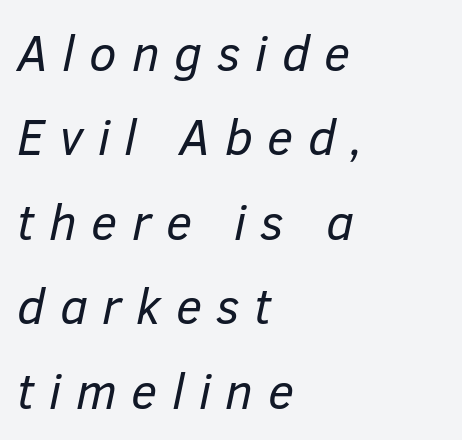
Alignment: flush left. Each new line begins a customary step beneath the previous one. Counters stay open thanks to moderate or lighter strokes. Note the varied advance widths — an 'i' is clearly narrower than an 'm'. This rendering widens character spacing well past its baseline value. Rendered with sloped, italic letterforms.
